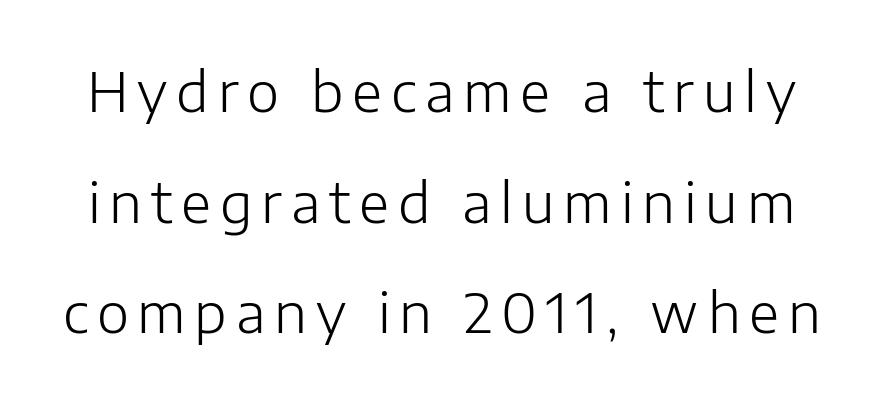
Each stroke keeps to a modest, everyday thickness or less. A bare baseline throughout the passage. The passage shown is typed in a proportional face where columns would drift. A typesetter would mark this as roman, not italic. The characters display no serif detailing; their extremities are plain. Leading is clearly above the norm, producing a sparse column.
